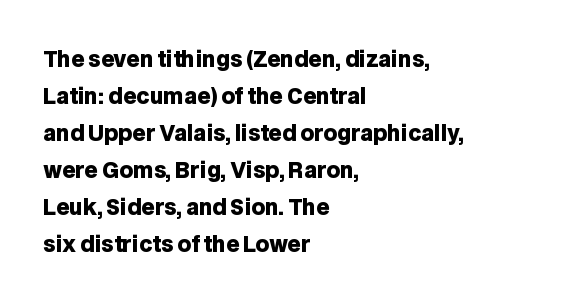
The image shows 21 px bold type, upright; set left-aligned, line spacing 1.76x, normal letter spacing, not underlined.
